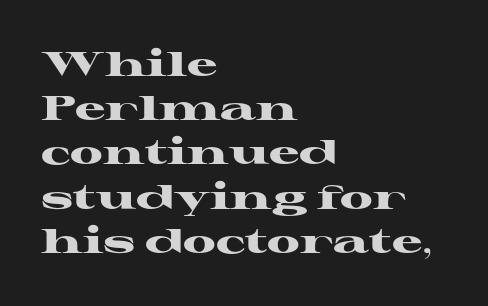
Type style note: has serifs. The lettering stays uniformly vertical, giving the passage a roman look. Evenly set lines give the paragraph a standard silhouette. What stands out about the letter spacing? Nothing — it is the standard amount.
